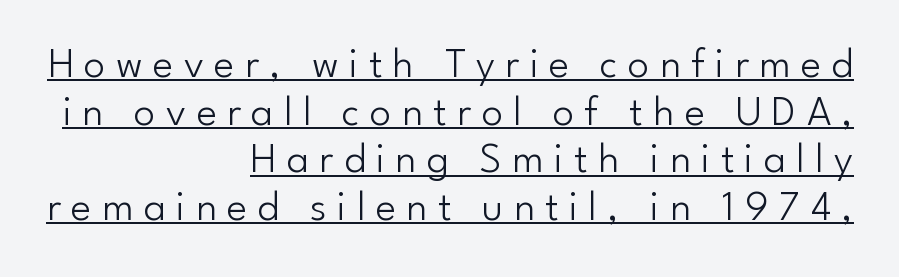
Q: Is the text bold? A: No.
Q: Is the text italic (slanted)? A: No, it is upright.
Q: Is the typeface a serif or a sans-serif typeface? A: Sans-serif.
Q: Is the text underlined? A: Yes.
Q: How is the paragraph aligned? A: Right-aligned.
Q: Is the spacing between letters normal or unusually wide? A: Unusually wide.
Q: Is the spacing between lines tight, normal or loose? A: Tight.
Q: Width (condensed, normal, or wide)? A: Normal.
Q: Stroke contrast? A: Low.
Q: x-height? A: Small.
Q: Monospaced? A: No.
